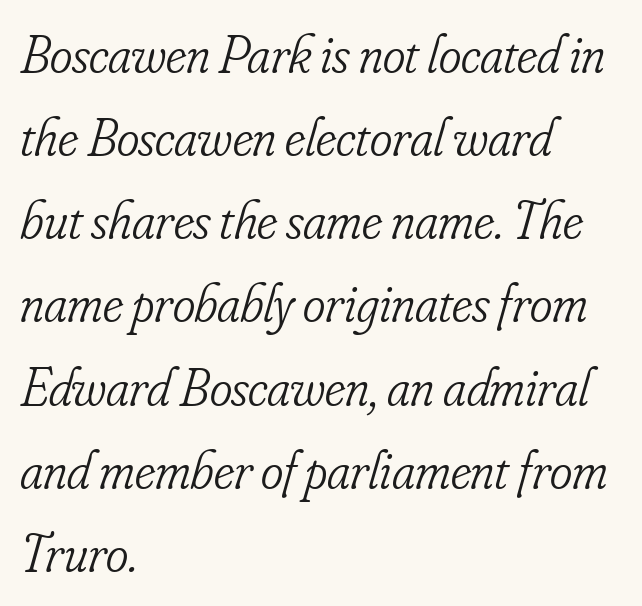
The image shows 54 px light, condensed serif type, italic (leaning right); set left-aligned, normal line spacing (1.54x), normal letter spacing, not underlined; low stroke contrast and a small x-height.
